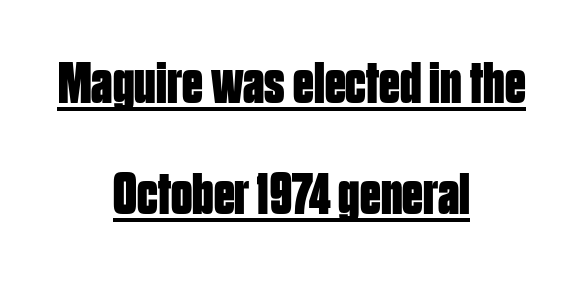
{"serif": "no", "italic": "no", "bold": "yes", "weight": "bold", "width": "condensed", "stroke_contrast": "low", "x_height": "large", "monospaced": "no", "underline": "yes", "align": "center", "line_spacing_ratio": 1.88, "letter_spacing": "normal", "letter_spacing_em": 0.0, "glyph_px": 59}
